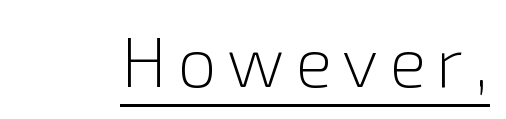
The characters are drawn with everyday or finer stroke widths. You could not count columns in this text — the font is proportionally spaced. Looks like someone drew a line under every word here. Serifs: no, the terminals of the letterforms are clean. Style check: upright.
